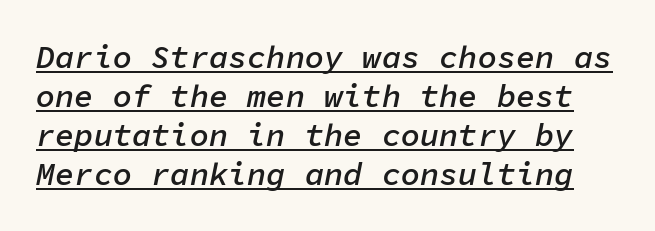
The image shows 32 px semibold type, italic (leaning right), monospaced; set line spacing 1.22x, normal letter spacing, underlined; low stroke contrast and a medium x-height.
